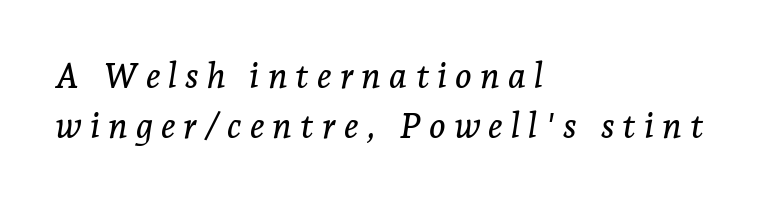
The image shows 35 px serif type, italic (leaning right); set left-aligned, normal line spacing (1.44x), unusually wide letter spacing (+0.23 em), not underlined; low stroke contrast and a medium x-height.
